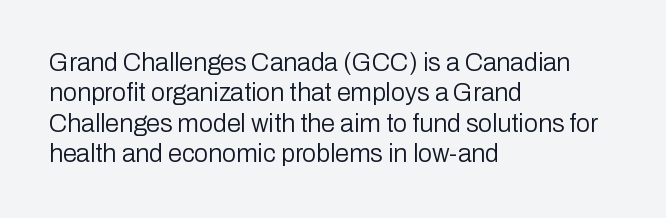
Nope, not italic — everything's standing straight. Only glyphs here, with clear space below each row. Leftover space on each line is placed entirely after the last word. The gaps between neighbouring characters are ordinary and unremarkable. A light-to-regular cut is what we see here.
